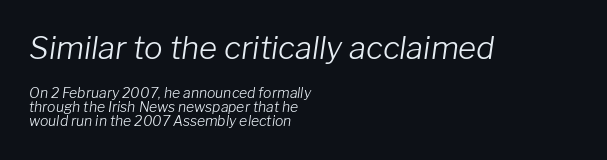
{"italic": "yes", "lean": "right", "slant_degrees": 8, "bold": "no", "weight": "light", "width": "normal", "stroke_contrast": "low", "x_height": "medium", "monospaced": "no", "underline": "no", "align": "left", "line_spacing": "tight", "line_spacing_ratio": 0.99, "letter_spacing": "normal", "letter_spacing_em": 0.0, "larger_block": "first", "size_ratio": 2.21, "glyph_px": 31}
